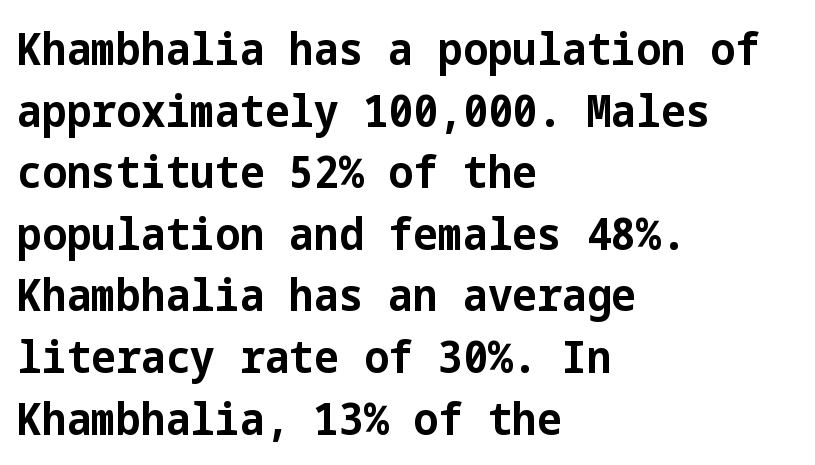
Q: Is the text bold? A: Yes.
Q: Is the text italic (slanted)? A: No, it is upright.
Q: Is the typeface a serif or a sans-serif typeface? A: Sans-serif.
Q: Is the text underlined? A: No.
Q: How is the paragraph aligned? A: Left-aligned.
Q: Is the spacing between letters normal or unusually wide? A: Normal.
Q: Is the spacing between lines tight, normal or loose? A: Normal.
Q: Width (condensed, normal, or wide)? A: Normal.
Q: Stroke contrast? A: Low.
Q: x-height? A: Medium.
